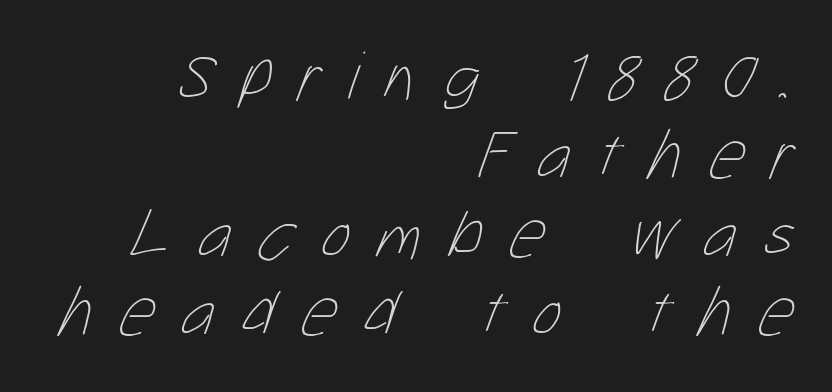
{"bold": "no", "weight": "thin", "width": "condensed", "stroke_contrast": "low", "x_height": "medium", "monospaced": "no", "underline": "no", "align": "right", "line_spacing": "tight", "line_spacing_ratio": 1.12, "letter_spacing": "wide", "letter_spacing_em": 0.38, "glyph_px": 70}
